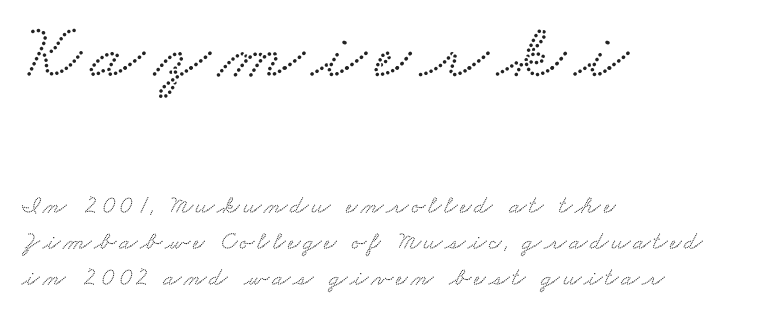
Q: Is the text underlined? A: No.
Q: How is the paragraph aligned? A: Left-aligned.
Q: Is the spacing between lines tight, normal or loose? A: Normal.
Q: Which block of text is set in a larger size, the first (top) or the second (bottom)? A: The first (top) one.
Q: Width (condensed, normal, or wide)? A: Wide.
Q: Stroke contrast? A: Low.
Q: x-height? A: Small.
Q: Monospaced? A: No.
